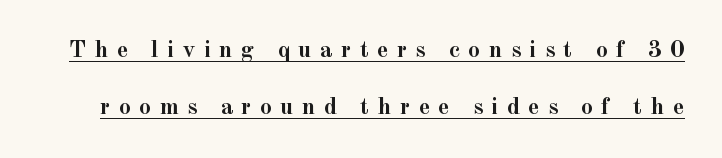
Q: Is the text bold? A: Yes.
Q: Is the text italic (slanted)? A: No, it is upright.
Q: Is the text underlined? A: Yes.
Q: Is the spacing between letters normal or unusually wide? A: Unusually wide.
Q: Is the spacing between lines tight, normal or loose? A: Loose.
